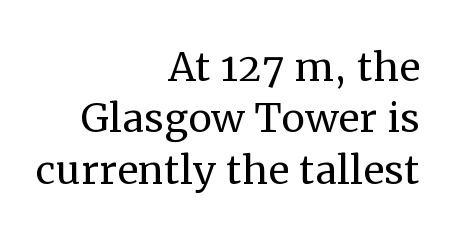
The image shows 53 px regular-weight serif type, upright; set right-aligned, tight line spacing (0.97x), normal letter spacing, not underlined; medium stroke contrast and a medium x-height.
